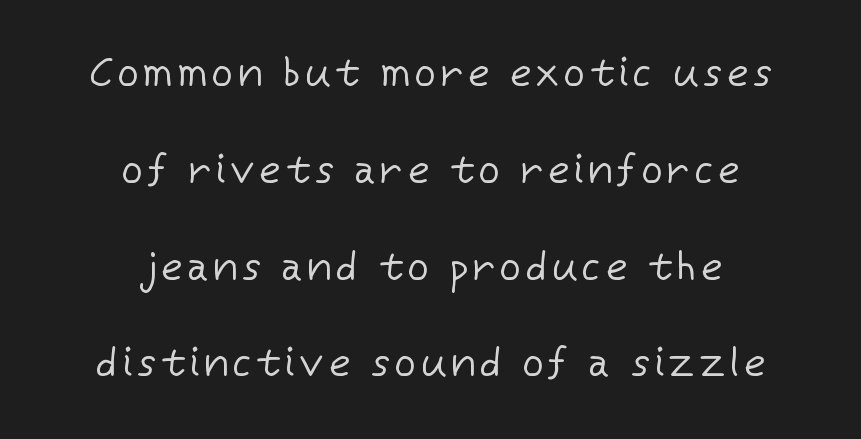
A light-to-regular cut is what we see here. Vertically, the passage feels expansive, rows floating well apart. Note the varied advance widths — an 'i' is clearly narrower than an 'm'. A typesetter would mark this as roman, not italic.
